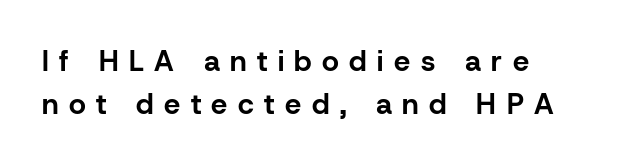
You could not count columns in this text — the font is proportionally spaced. Stroke thickness is high; the sample reads as a true bold. Ascenders rise straight up at ninety degrees. The words here are not underlined.
